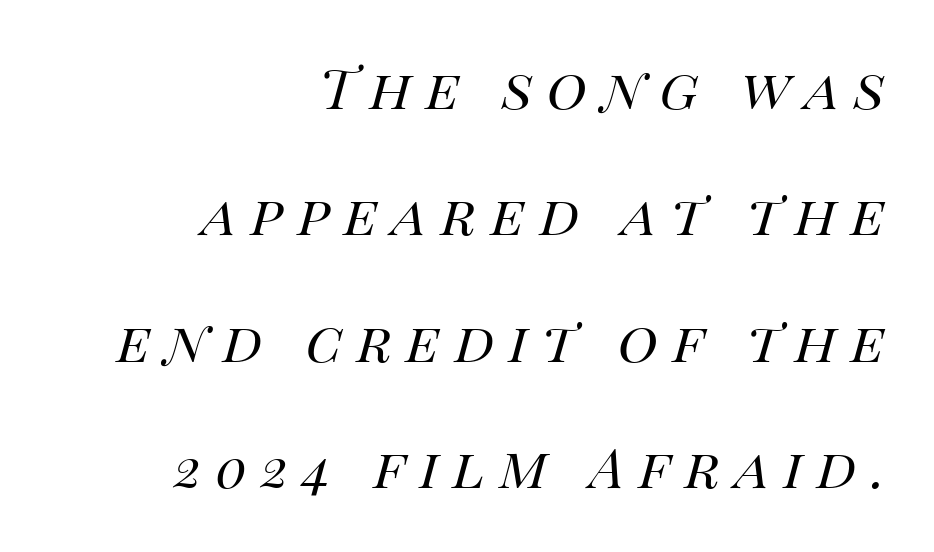
{"italic": "yes", "lean": "right", "slant_degrees": 14, "bold": "no", "weight": "regular", "width": "normal", "stroke_contrast": "high", "x_height": "large", "monospaced": "no", "underline": "no", "align": "right", "line_spacing": "loose", "line_spacing_ratio": 2.3, "letter_spacing": "wide", "letter_spacing_em": 0.26, "glyph_px": 55}
